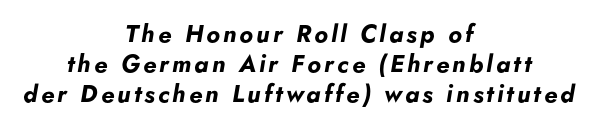
If you folded the block vertically in half, each line would mirror itself in length. There's an unmistakable incline to the writing here. Set as a true bold cut, around the 700 mark. The line-height multiplier appears to be the usual default.
